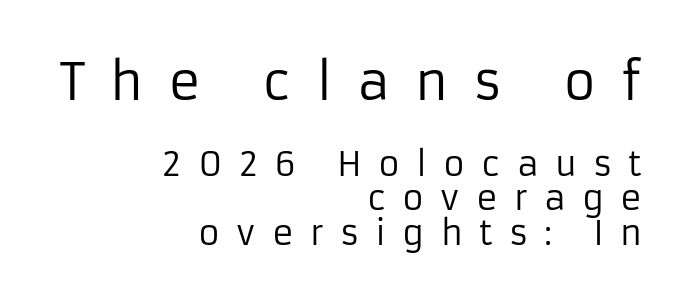
Q: Is the text bold? A: No.
Q: Is the text italic (slanted)? A: No, it is upright.
Q: Is the typeface a serif or a sans-serif typeface? A: Sans-serif.
Q: Is the text underlined? A: No.
Q: How is the paragraph aligned? A: Right-aligned.
Q: Is the spacing between letters normal or unusually wide? A: Unusually wide.
Q: Is the spacing between lines tight, normal or loose? A: Tight.
Q: Which block of text is set in a larger size, the first (top) or the second (bottom)? A: The first (top) one.
Q: Width (condensed, normal, or wide)? A: Normal.
Q: Stroke contrast? A: Low.
Q: x-height? A: Medium.
Q: Monospaced? A: No.
